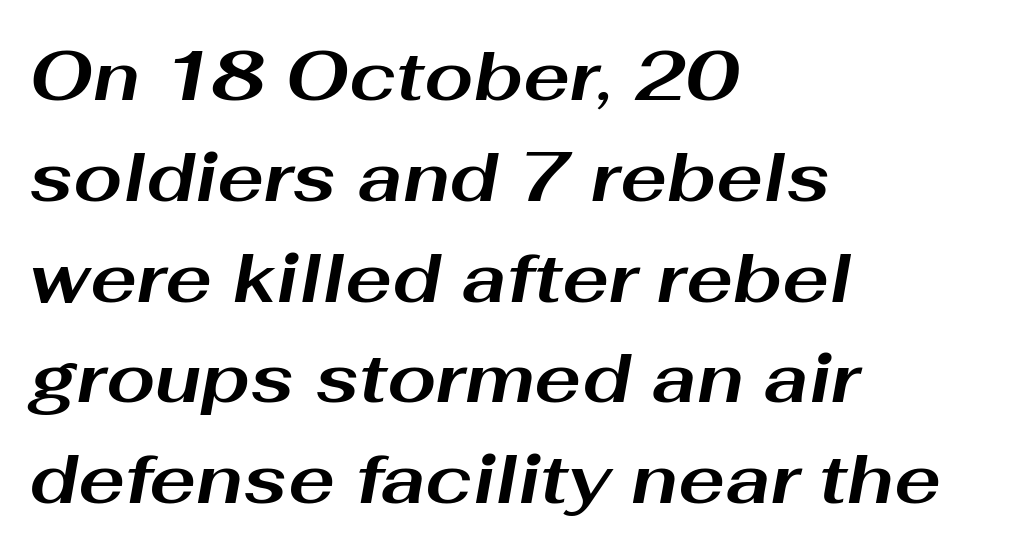
Q: Is the text bold? A: Yes.
Q: Is the text italic (slanted)? A: Yes, it leans right by about 10 degrees.
Q: Is the text underlined? A: No.
Q: How is the paragraph aligned? A: Left-aligned.
Q: Is the spacing between letters normal or unusually wide? A: Normal.
Q: Is the spacing between lines tight, normal or loose? A: Normal.
Q: Width (condensed, normal, or wide)? A: Wide.
Q: Stroke contrast? A: Medium.
Q: x-height? A: Medium.
Q: Monospaced? A: No.
